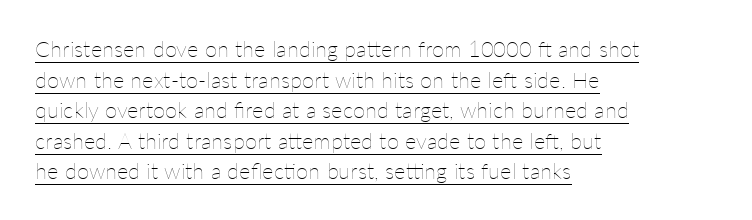
The image shows 22 px text type, upright; set left-aligned, normal line spacing (1.39x), normal letter spacing, underlined.
